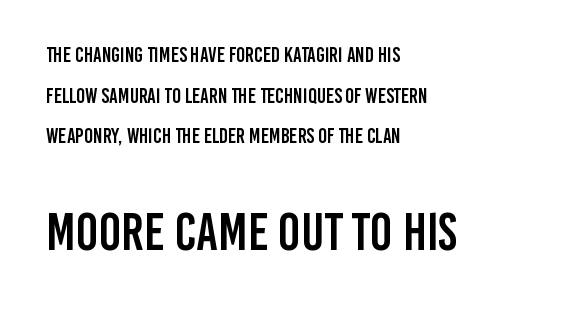
The typeface chosen for these lines omits serifs. Size hierarchy here favors the trailing block over the leading one. Notice the wide empty band between every row — that's loose leading. A bare baseline throughout the passage. Tracking here is standard; glyphs follow each other at the usual distance.
